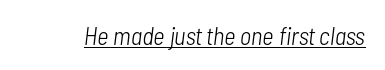
The image shows 25 px text type, italic (leaning right); set normal letter spacing, underlined.
